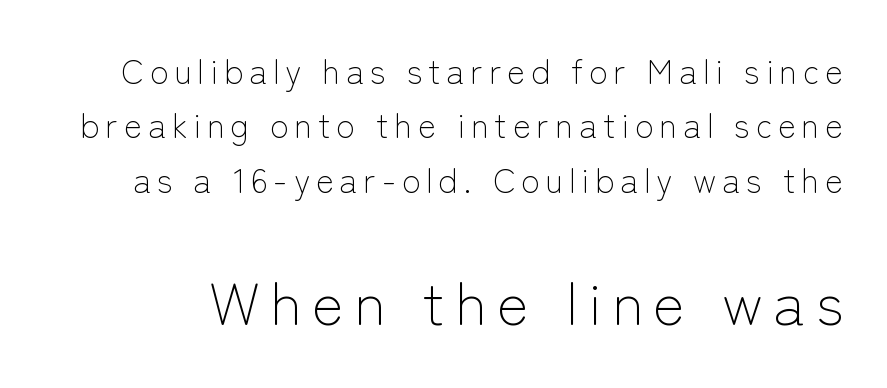
The image shows 60 px light sans-serif type, upright; set normal line spacing (1.6x), not underlined; the second (bottom) block is 1.76x larger; low stroke contrast and a medium x-height.
